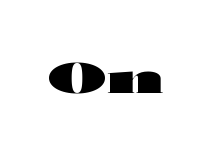
The gaps between neighbouring characters are ordinary and unremarkable. Proportional: the letters do not fall into vertical columns. Nope, not italic — everything's standing straight. The typeface chosen for these lines omits serifs. Strong, thick strokes mark this as bold type.
